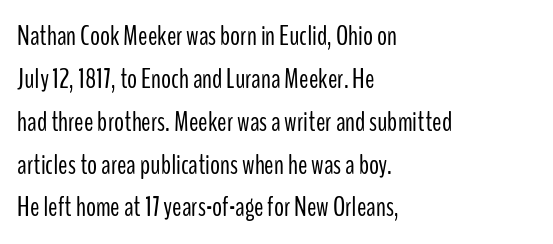
Does the leading feel generous? No, just average. This reads as an unemphasized weight, regular at the heaviest. You could not count columns in this text — the font is proportionally spaced. This is roman type, the default non-slanted kind.
